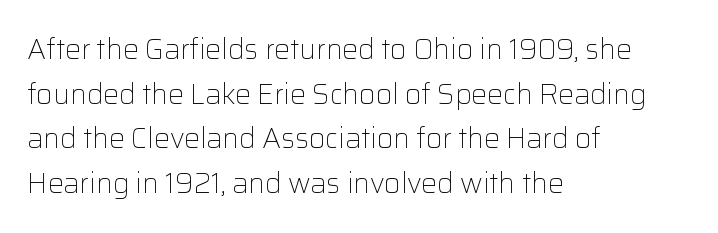
Q: Is the text bold? A: No.
Q: Is the text italic (slanted)? A: No, it is upright.
Q: Is the typeface a serif or a sans-serif typeface? A: Sans-serif.
Q: Is the text underlined? A: No.
Q: How is the paragraph aligned? A: Left-aligned.
Q: Is the spacing between letters normal or unusually wide? A: Normal.
Q: Is the spacing between lines tight, normal or loose? A: Normal.
Q: Width (condensed, normal, or wide)? A: Normal.
Q: Stroke contrast? A: Low.
Q: x-height? A: Medium.
Q: Monospaced? A: No.
